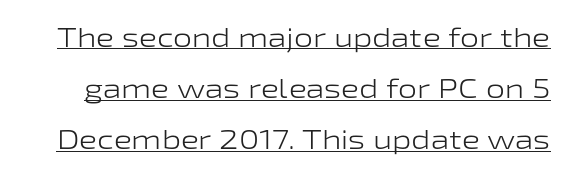
This is the regular roman posture of the typeface. Decoration check: the copy is underlined. Caption: face not bold, strokes unweighted. No extra tracking has been applied to these lines.
